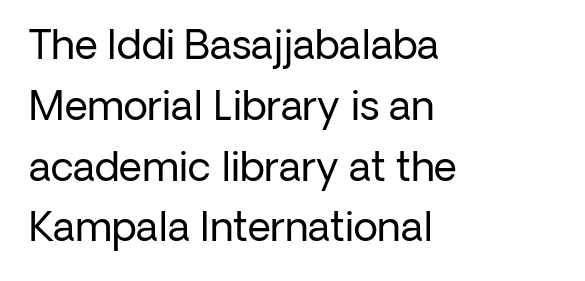
{"serif": "no", "italic": "no", "bold": "no", "weight": "regular", "width": "normal", "stroke_contrast": "low", "x_height": "medium", "monospaced": "no", "underline": "no", "align": "left", "line_spacing": "normal", "line_spacing_ratio": 1.52, "letter_spacing": "normal", "letter_spacing_em": 0.0, "glyph_px": 40}
